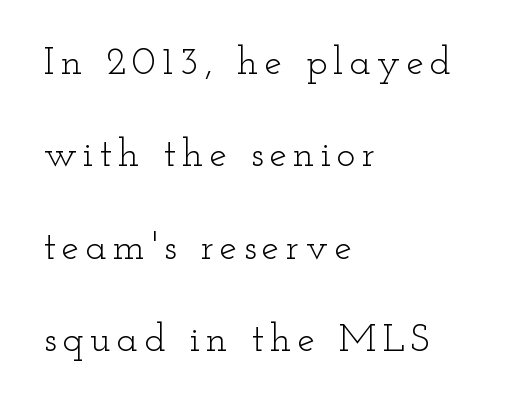
Quick note: interline space is abundant. Type style note: has serifs. The typeface has the unassuming heft of standard copy or less. The ragged edge is on the right, which tells us the setting is flush left. The foot of each line stays bare and open. A typesetter would call this proportional, since set widths differ per character.
